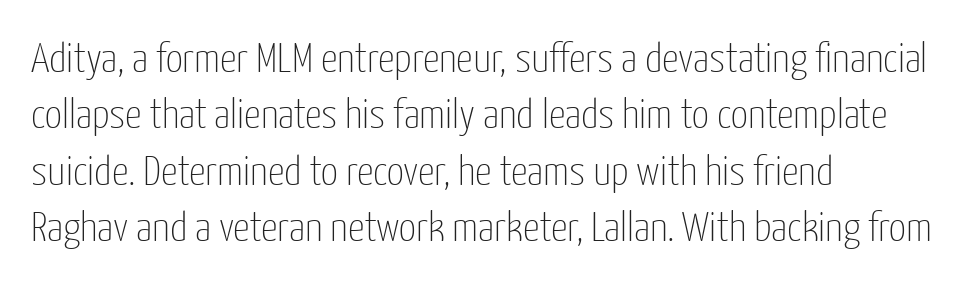
The image shows 42 px thin, condensed sans-serif type, upright; set left-aligned, normal line spacing (1.34x), normal letter spacing, not underlined; low stroke contrast and a medium x-height.
